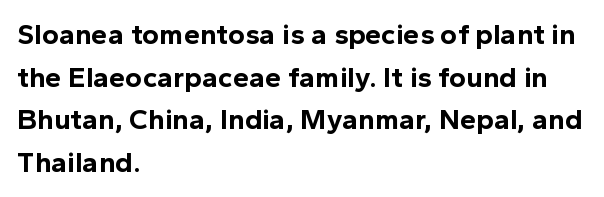
The image shows 29 px bold sans-serif type, upright; set left-aligned, normal line spacing (1.47x), normal letter spacing, not underlined; a medium x-height.
